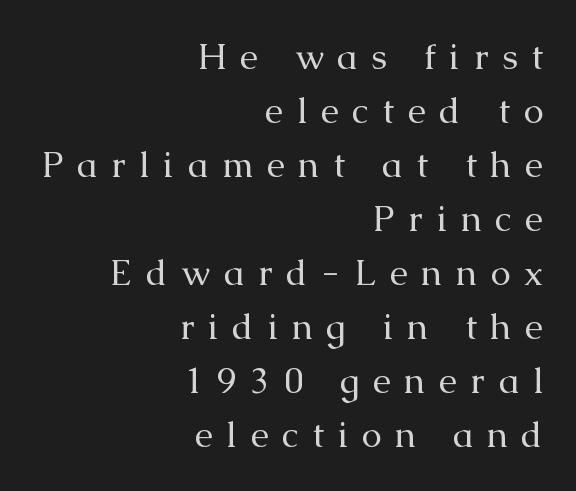
{"serif": "yes", "italic": "no", "bold": "no", "weight": "regular", "width": "normal", "stroke_contrast": "medium", "x_height": "medium", "monospaced": "no", "underline": "no", "align": "right", "line_spacing": "normal", "line_spacing_ratio": 1.5, "letter_spacing": "wide", "letter_spacing_em": 0.38, "glyph_px": 36}
